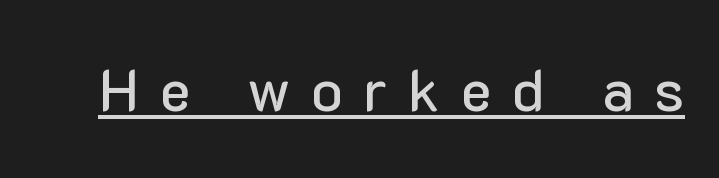
A continuous stroke trails under the words, as in a hyperlink. Regarding serifs, this sample does without them. No italicization has been applied; the sample stays upright. Between one letter and the next there's a generous, obvious gap.
